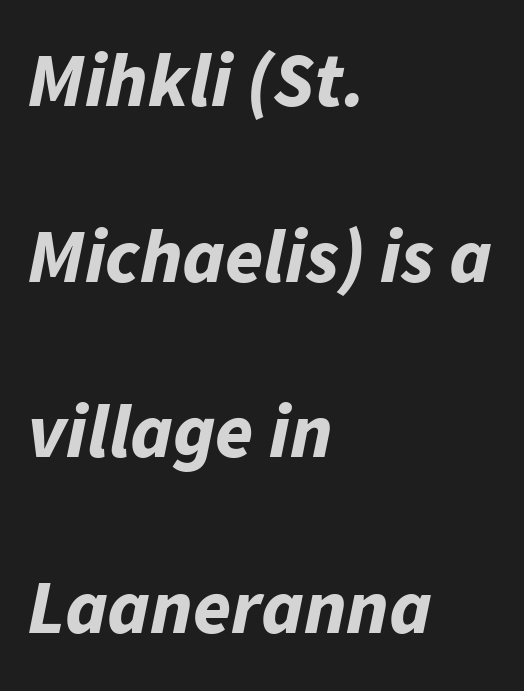
Q: Is the text bold? A: Yes.
Q: Is the text italic (slanted)? A: Yes, it leans right by about 11 degrees.
Q: Is the text underlined? A: No.
Q: How is the paragraph aligned? A: Left-aligned.
Q: Is the spacing between letters normal or unusually wide? A: Normal.
Q: Is the spacing between lines tight, normal or loose? A: Loose.
Q: Width (condensed, normal, or wide)? A: Normal.
Q: Stroke contrast? A: Low.
Q: x-height? A: Medium.
Q: Monospaced? A: No.
